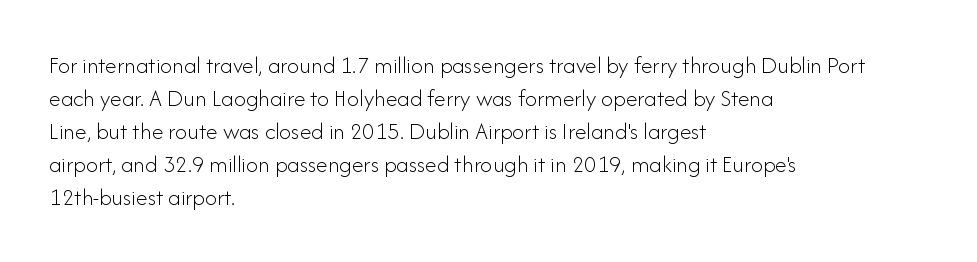
These lines stack with their left ends in a neat column. Letters rest on an invisible, unmarked baseline. The lines sit at an ordinary, default distance from one another. The type sits square on the baseline with zero lean. No letter is thick-stroked: the sample isn't bold. Default kerning and tracking; the words read as compact shapes.
